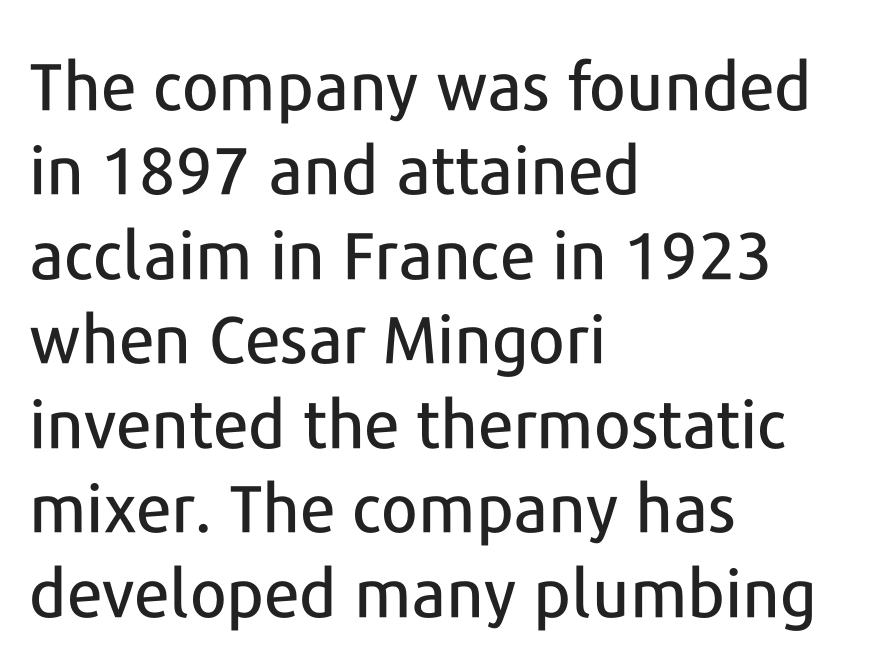
Successive baselines arrive at the customary interval. The line texture is even and compact thanks to regular tracking. Typographically, this falls in the sans-serif category. Varying glyph widths throughout — classic text-font behaviour. The foot of each line stays bare and open. Leftover space on each line is placed entirely after the last word.
